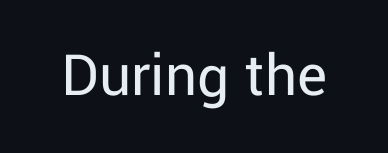
The image shows 63 px regular-weight sans-serif type, upright; set normal letter spacing, not underlined; low stroke contrast and a medium x-height.
